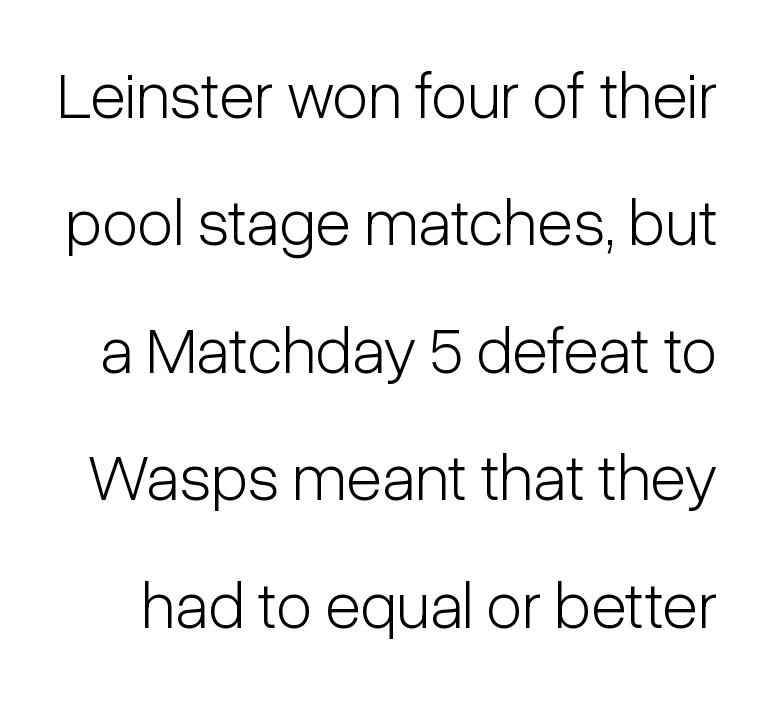
This block would shrink considerably if given ordinary leading; it's expanded now. Ascenders rise straight up at ninety degrees. Nobody touched the tracking dial on this one. Ink coverage per letter is moderate at most. These lines are rendered in a variable-pitch font. Descenders are the only things crossing below the line.
